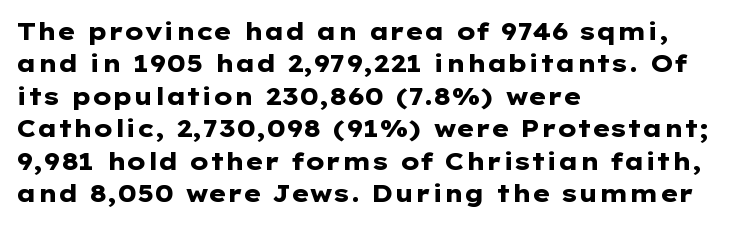
The image shows 24 px bold type, upright; set left-aligned, normal line spacing (1.35x), normal letter spacing, not underlined.
